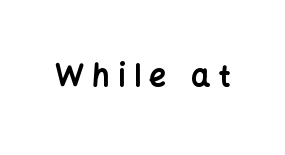
Q: Is the text bold? A: Yes.
Q: Is the text italic (slanted)? A: No, it is upright.
Q: Is the typeface a serif or a sans-serif typeface? A: Sans-serif.
Q: Is the text underlined? A: No.
Q: Is the spacing between letters normal or unusually wide? A: Unusually wide.
Q: Width (condensed, normal, or wide)? A: Normal.
Q: Stroke contrast? A: Low.
Q: x-height? A: Medium.
Q: Monospaced? A: No.
